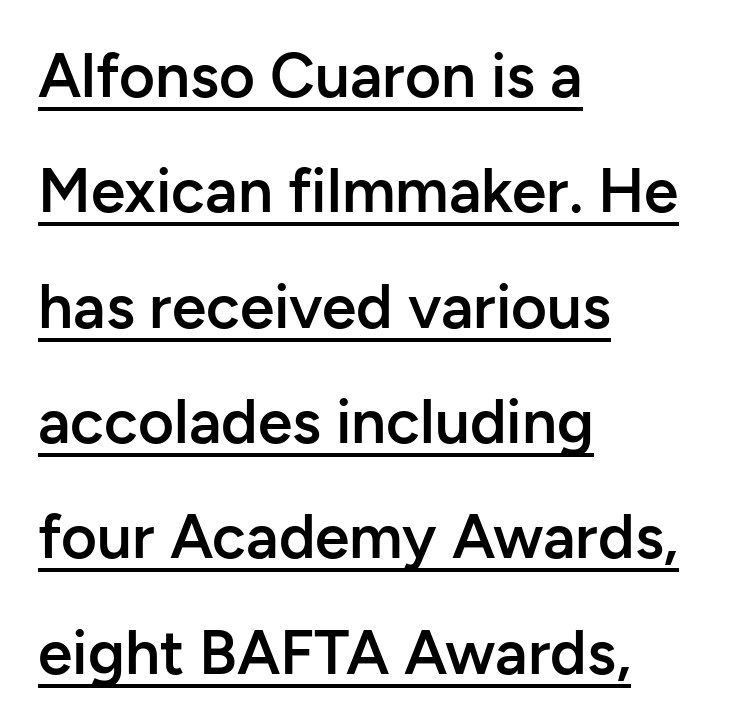
The image shows 62 px semibold sans-serif type, upright; set left-aligned, line spacing 1.86x, normal letter spacing, underlined; low stroke contrast and a medium x-height.
